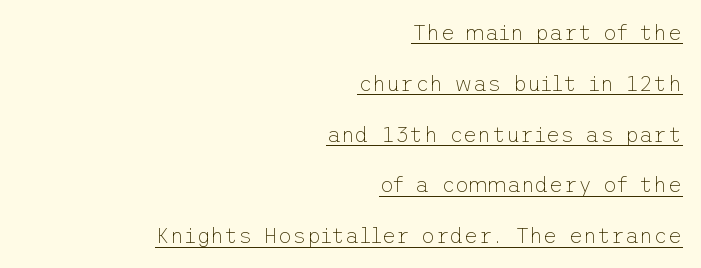
A student would call this right alignment; a typographer would say flush right, rag left. The axis of the letterforms is exactly vertical. Words appear dense and cohesive because spacing is normal. The lettering is marked with a stroke running underneath it. Counters stay open thanks to moderate or lighter strokes. Vertically, the passage feels expansive, rows floating well apart.
